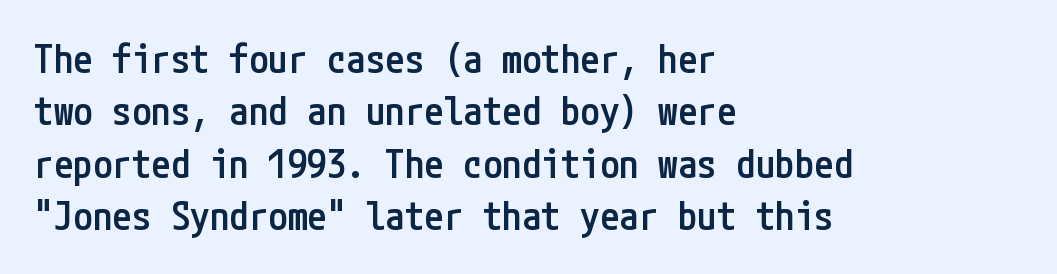
{"serif": "no", "italic": "no", "bold": "semi", "weight": "semibold", "width": "condensed", "stroke_contrast": "low", "x_height": "medium", "underline": "no", "align": "left", "line_spacing": "normal", "line_spacing_ratio": 1.34, "letter_spacing": "normal", "letter_spacing_em": 0.0, "glyph_px": 39}
